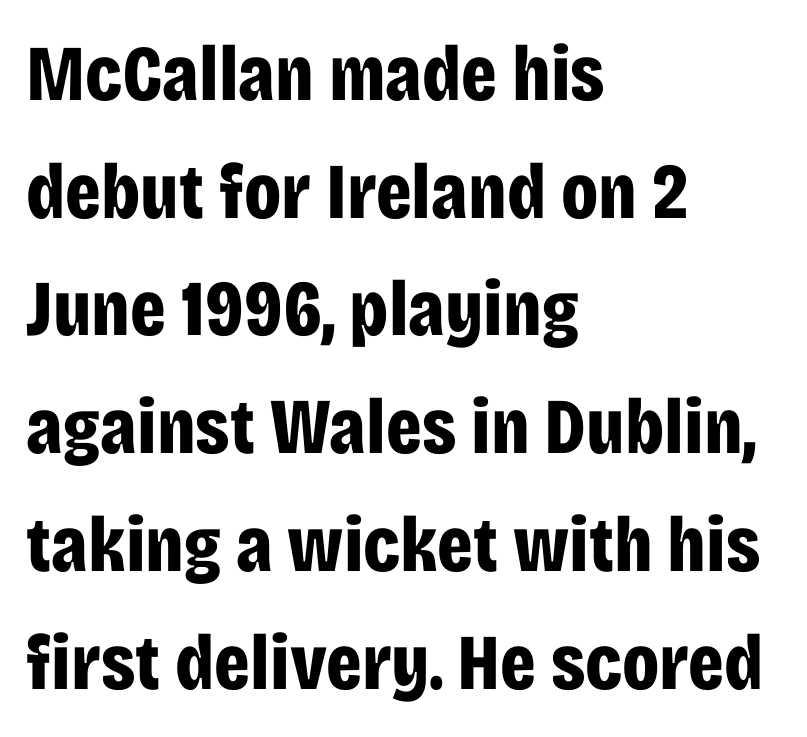
The text was rendered using a sans face with plain stroke endings. Compared with an ordinary text face, these strokes are far heavier — a full bold. The face used here is proportionally spaced, like ordinary book or web type. The designer left line spacing at the default. If you drew a line through each stem, it would be perfectly vertical. Descenders hang freely into open space.
